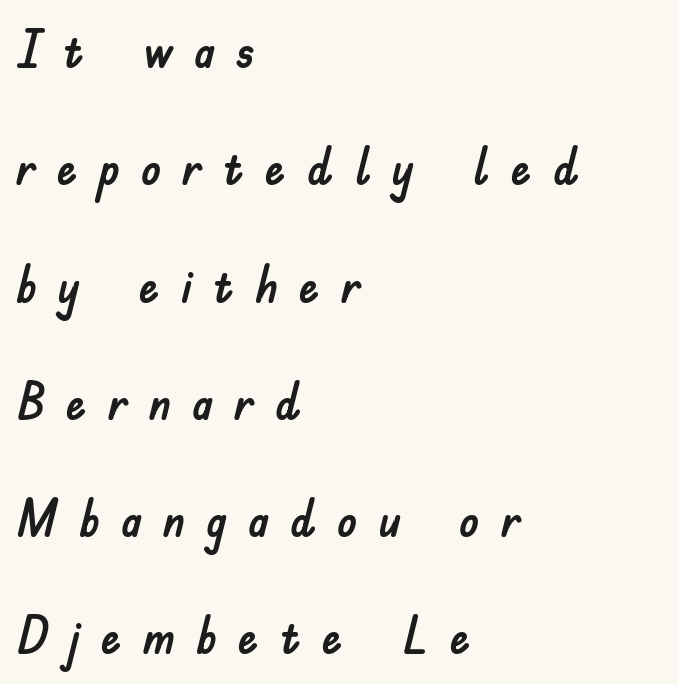
{"serif": "no", "width": "normal", "stroke_contrast": "low", "x_height": "small", "monospaced": "no", "underline": "no", "align": "left", "line_spacing": "loose", "line_spacing_ratio": 2.3, "letter_spacing": "wide", "letter_spacing_em": 0.41, "glyph_px": 51}
